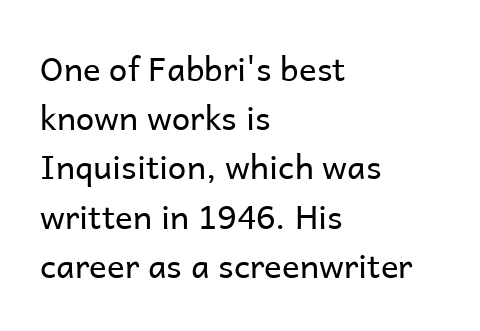
{"serif": "no", "italic": "no", "bold": "no", "weight": "regular", "width": "normal", "stroke_contrast": "low", "x_height": "medium", "monospaced": "no", "underline": "no", "align": "left", "line_spacing": "normal", "line_spacing_ratio": 1.49, "letter_spacing": "normal", "letter_spacing_em": 0.0, "glyph_px": 33}
